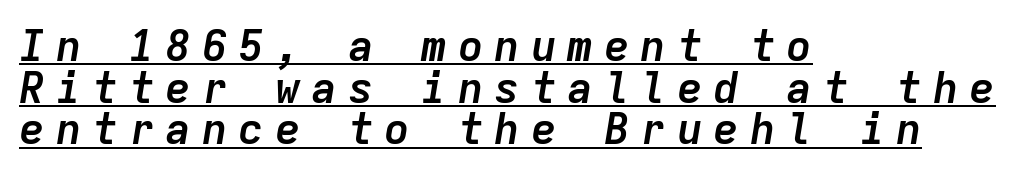
{"italic": "yes", "lean": "right", "slant_degrees": 9, "bold": "yes", "weight": "semibold", "width": "normal", "stroke_contrast": "low", "x_height": "medium", "monospaced": "yes", "underline": "yes", "align": "left", "line_spacing": "tight", "line_spacing_ratio": 0.97, "letter_spacing": "wide", "letter_spacing_em": 0.25, "glyph_px": 43}
